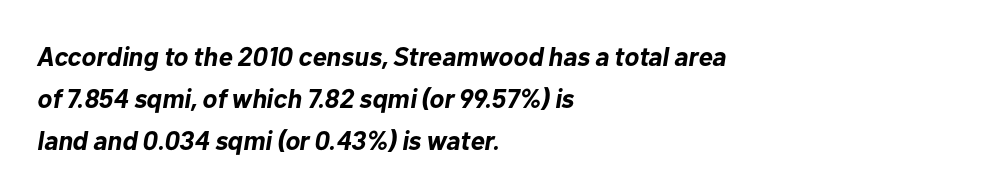
The image shows 27 px bold type, italic (leaning right); set left-aligned, normal line spacing (1.55x), normal letter spacing, not underlined.
